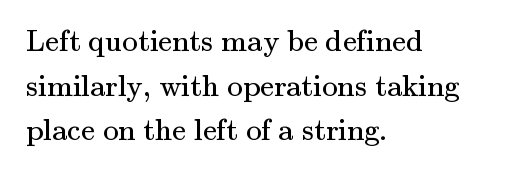
No italicization has been applied; the sample stays upright. Think of a printed novel: that variable character pitch is what you see here. Look at the tracking — it's just the regular setting, nothing added. Counters stay open thanks to moderate or lighter strokes. Casual observation: everything's shoved over to the left. The string is rendered with underlining switched off.
